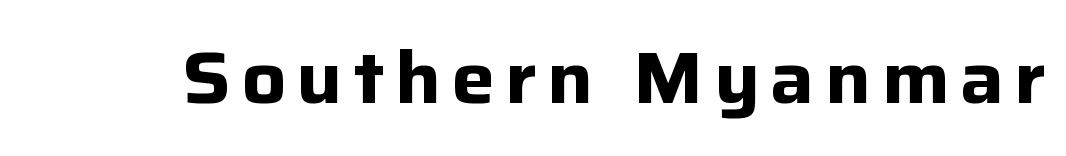
{"serif": "no", "italic": "no", "bold": "yes", "weight": "bold", "width": "normal", "stroke_contrast": "low", "x_height": "medium", "monospaced": "no", "underline": "no", "glyph_px": 73}
